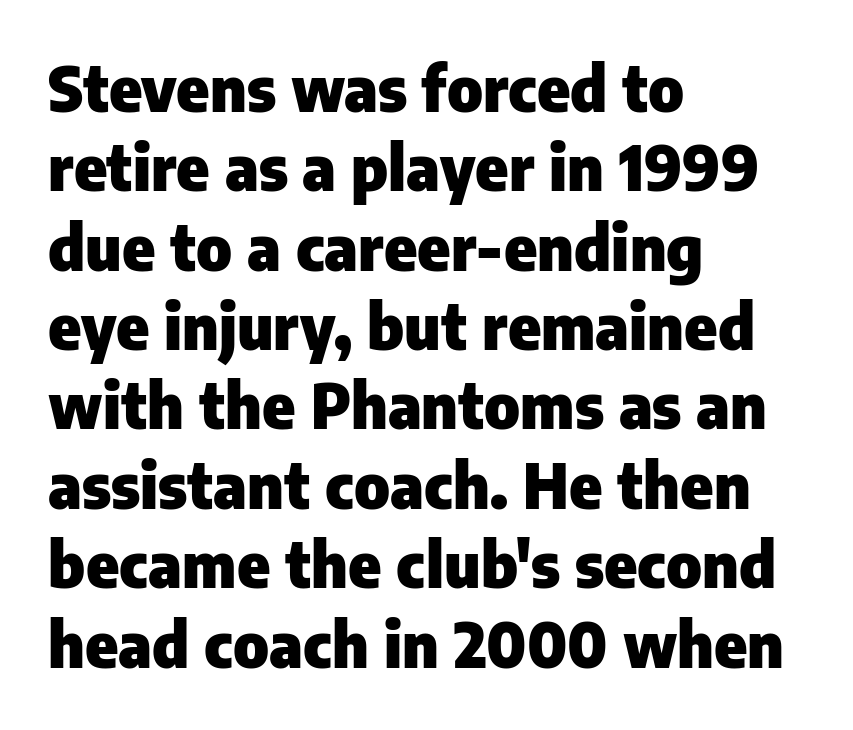
The image shows 62 px heavy sans-serif type, upright; set left-aligned, normal line spacing (1.28x), normal letter spacing, not underlined; low stroke contrast and a medium x-height.
